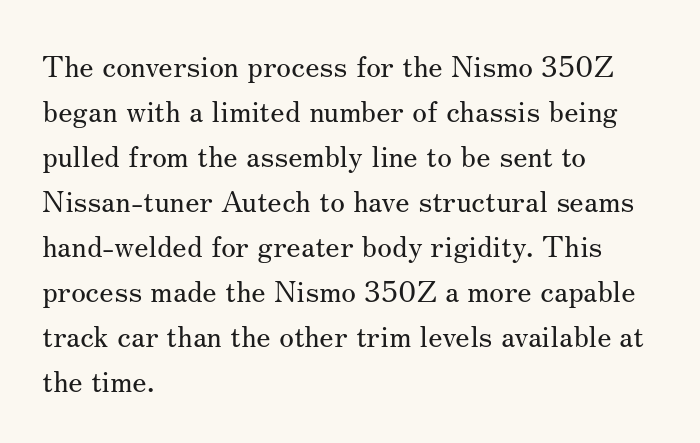
{"serif": "yes", "italic": "no", "bold": "no", "weight": "regular", "width": "normal", "stroke_contrast": "medium", "x_height": "small", "monospaced": "no", "underline": "no", "align": "left", "line_spacing": "normal", "line_spacing_ratio": 1.5, "letter_spacing": "normal", "letter_spacing_em": 0.0, "glyph_px": 30}
